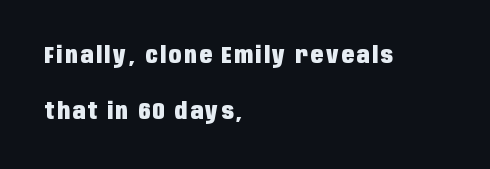
Q: Is the text bold? A: Yes.
Q: Is the text italic (slanted)? A: No, it is upright.
Q: Is the text underlined? A: No.
Q: How is the paragraph aligned? A: Left-aligned.
Q: Is the spacing between lines tight, normal or loose? A: Loose.
